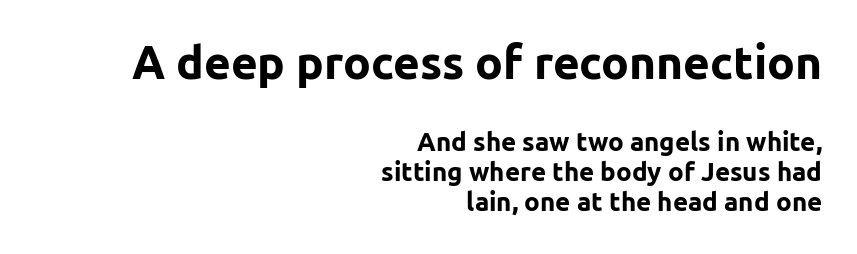
Q: Is the text bold? A: Yes.
Q: Is the text italic (slanted)? A: No, it is upright.
Q: Is the typeface a serif or a sans-serif typeface? A: Sans-serif.
Q: Is the text underlined? A: No.
Q: How is the paragraph aligned? A: Right-aligned.
Q: Is the spacing between letters normal or unusually wide? A: Normal.
Q: Which block of text is set in a larger size, the first (top) or the second (bottom)? A: The first (top) one.
Q: Width (condensed, normal, or wide)? A: Normal.
Q: Stroke contrast? A: Low.
Q: x-height? A: Medium.
Q: Monospaced? A: No.
